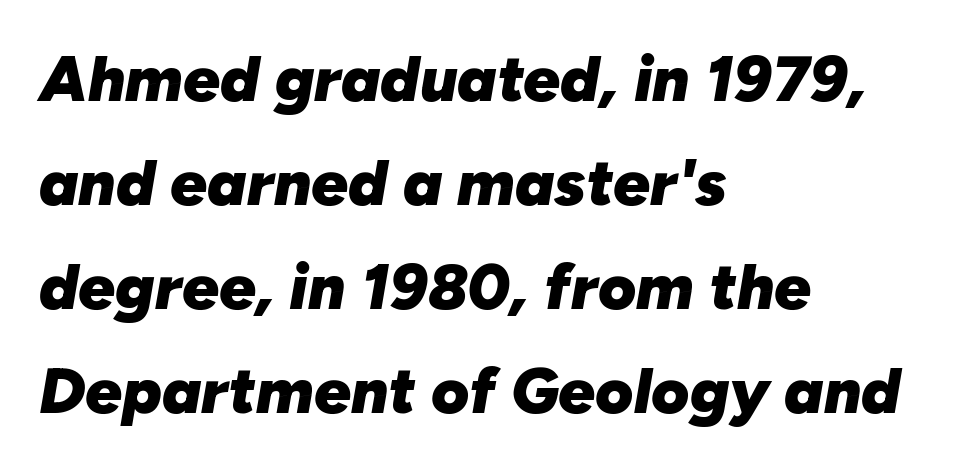
{"italic": "yes", "lean": "right", "slant_degrees": 10, "bold": "yes", "weight": "heavy", "width": "normal", "stroke_contrast": "low", "x_height": "medium", "monospaced": "no", "underline": "no", "align": "left", "line_spacing": "normal", "line_spacing_ratio": 1.6, "letter_spacing": "normal", "letter_spacing_em": 0.0, "glyph_px": 65}
